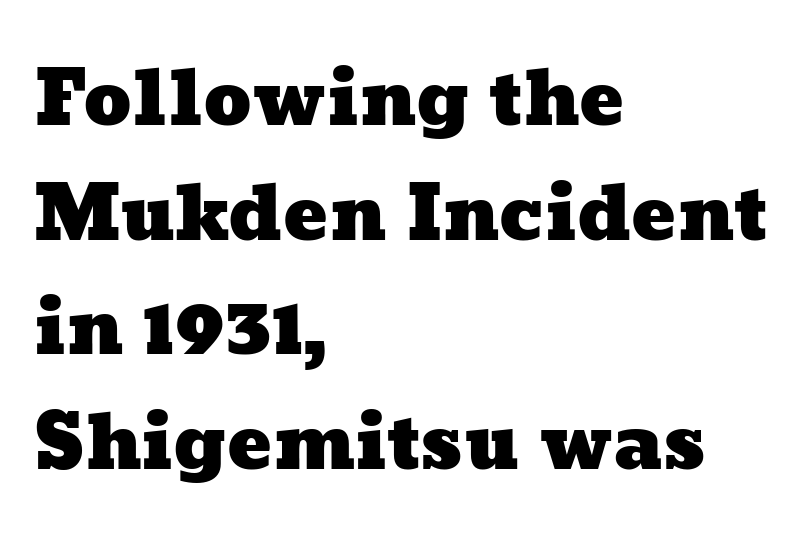
The image shows 74 px wide type; set left-aligned, normal line spacing (1.55x), normal letter spacing, not underlined; low stroke contrast and a medium x-height.
